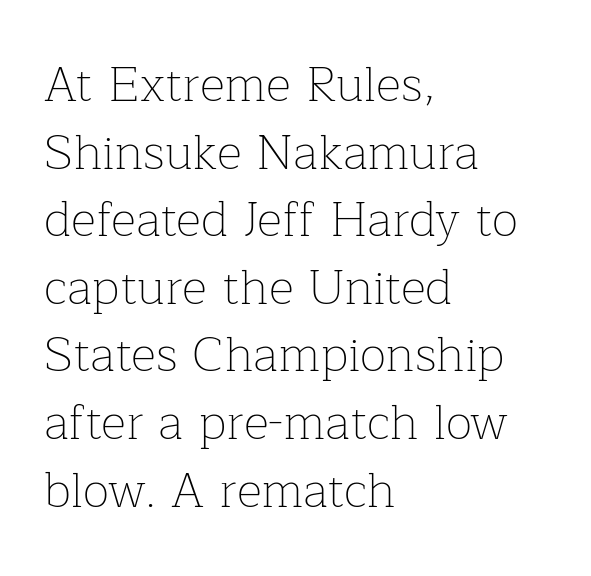
What kind of face is this? One with serifs. Look at the tracking — it's just the regular setting, nothing added. Caption: multi-line text, flush left, ragged right. The passage shown is typed in a proportional face where columns would drift. Quick note: interline space is typical.
